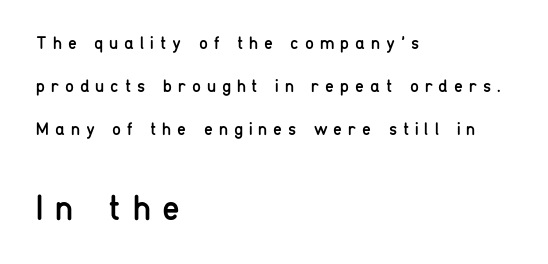
The image shows 36 px regular-weight, condensed sans-serif type, upright; set left-aligned, loose line spacing (2.39x), unusually wide letter spacing (+0.33 em), not underlined; the second (bottom) block is 2.0x larger; low stroke contrast and a medium x-height.
